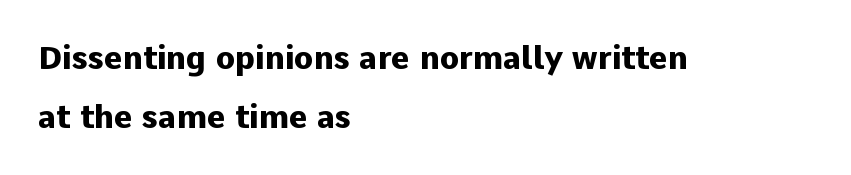
Q: Is the text bold? A: Yes.
Q: Is the text italic (slanted)? A: No, it is upright.
Q: Is the typeface a serif or a sans-serif typeface? A: Sans-serif.
Q: Is the text underlined? A: No.
Q: How is the paragraph aligned? A: Left-aligned.
Q: Is the spacing between letters normal or unusually wide? A: Normal.
Q: Width (condensed, normal, or wide)? A: Normal.
Q: Stroke contrast? A: Low.
Q: x-height? A: Medium.
Q: Monospaced? A: No.
